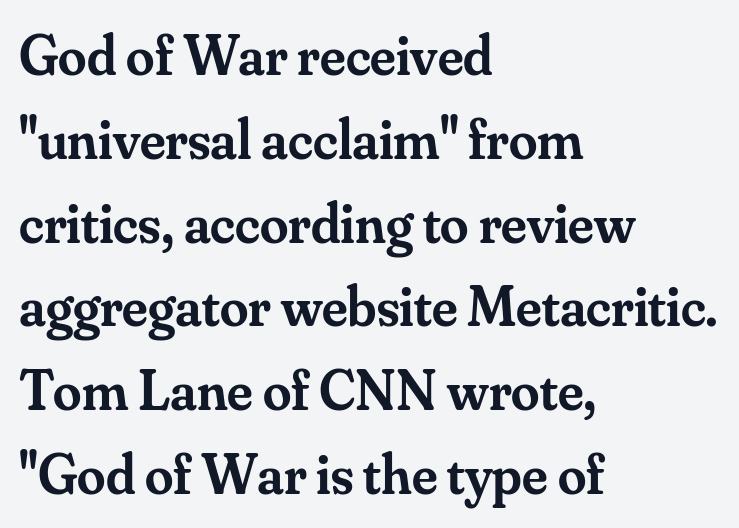
Q: Is the text bold? A: Semi-bold.
Q: Is the text italic (slanted)? A: No, it is upright.
Q: Is the typeface a serif or a sans-serif typeface? A: Serif.
Q: Is the text underlined? A: No.
Q: How is the paragraph aligned? A: Left-aligned.
Q: Is the spacing between letters normal or unusually wide? A: Normal.
Q: Is the spacing between lines tight, normal or loose? A: Normal.
Q: Width (condensed, normal, or wide)? A: Normal.
Q: Stroke contrast? A: Medium.
Q: x-height? A: Small.
Q: Monospaced? A: No.
